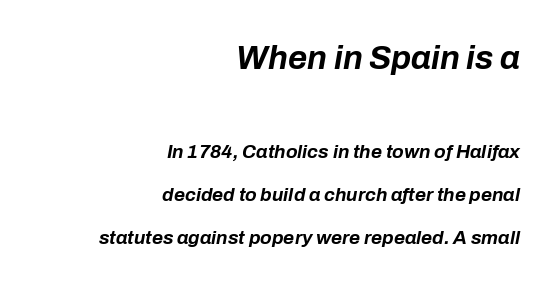
Q: Is the text bold? A: Yes.
Q: Is the text italic (slanted)? A: Yes, it leans right by about 10 degrees.
Q: Is the text underlined? A: No.
Q: How is the paragraph aligned? A: Right-aligned.
Q: Is the spacing between letters normal or unusually wide? A: Normal.
Q: Is the spacing between lines tight, normal or loose? A: Loose.
Q: Which block of text is set in a larger size, the first (top) or the second (bottom)? A: The first (top) one.
Q: Width (condensed, normal, or wide)? A: Normal.
Q: Stroke contrast? A: Low.
Q: x-height? A: Medium.
Q: Monospaced? A: No.
